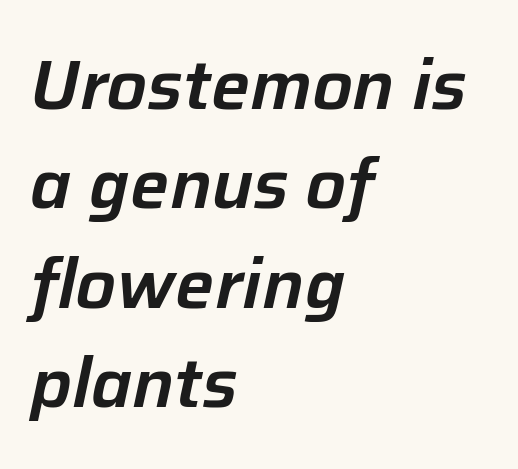
Q: Is the text italic (slanted)? A: Yes, it leans right by about 12 degrees.
Q: Is the text underlined? A: No.
Q: How is the paragraph aligned? A: Left-aligned.
Q: Is the spacing between letters normal or unusually wide? A: Normal.
Q: Is the spacing between lines tight, normal or loose? A: Normal.
Q: Width (condensed, normal, or wide)? A: Normal.
Q: Stroke contrast? A: Low.
Q: x-height? A: Medium.
Q: Monospaced? A: No.
